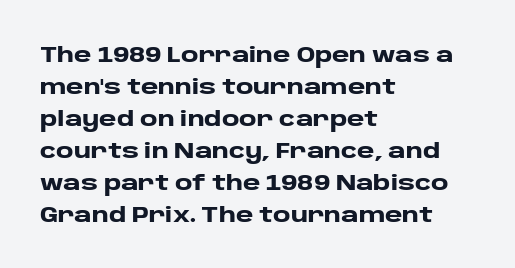
The type sits square on the baseline with zero lean. Summary of weight: heavy, a full bold. Interline gaps are of average width in this sample. The type is set solid horizontally, with unmodified tracking. Underline: absent.
